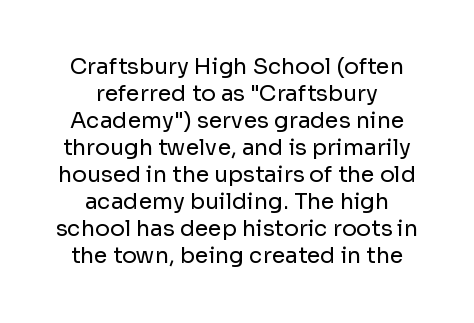
Q: Is the text bold? A: No.
Q: Is the text italic (slanted)? A: No, it is upright.
Q: Is the text underlined? A: No.
Q: How is the paragraph aligned? A: Centered.
Q: Is the spacing between letters normal or unusually wide? A: Normal.
